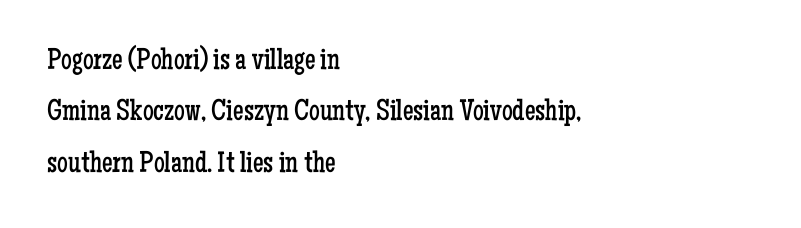
{"serif": "yes", "italic": "no", "bold": "no", "weight": "regular", "width": "condensed", "stroke_contrast": "low", "x_height": "medium", "monospaced": "no", "underline": "no", "align": "left", "line_spacing_ratio": 1.71, "letter_spacing": "normal", "letter_spacing_em": 0.0, "glyph_px": 30}
